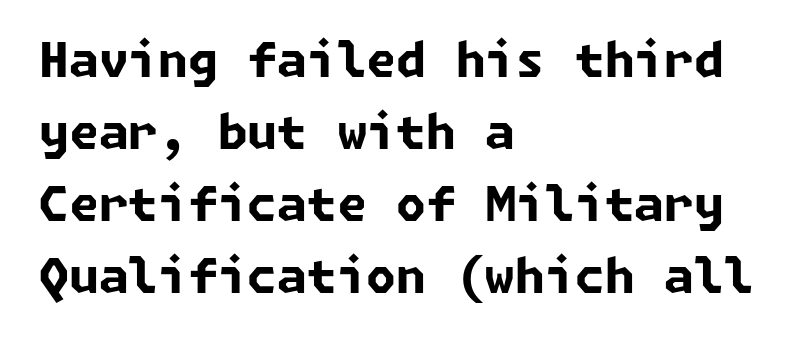
Q: Is the text bold? A: Yes.
Q: Is the typeface a serif or a sans-serif typeface? A: Sans-serif.
Q: Is the text underlined? A: No.
Q: How is the paragraph aligned? A: Left-aligned.
Q: Is the spacing between letters normal or unusually wide? A: Normal.
Q: Is the spacing between lines tight, normal or loose? A: Normal.
Q: Width (condensed, normal, or wide)? A: Normal.
Q: Stroke contrast? A: Low.
Q: x-height? A: Medium.
